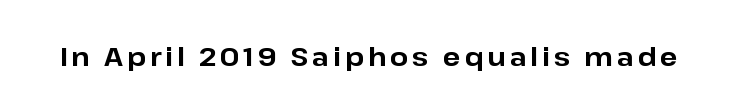
Q: Is the text bold? A: Yes.
Q: Is the text italic (slanted)? A: No, it is upright.
Q: Is the text underlined? A: No.
